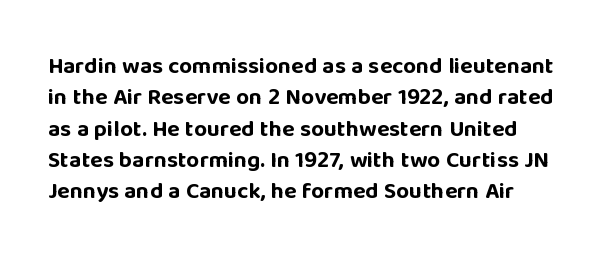
Q: Is the text bold? A: Yes.
Q: Is the text italic (slanted)? A: No, it is upright.
Q: Is the text underlined? A: No.
Q: Is the spacing between letters normal or unusually wide? A: Normal.
Q: Is the spacing between lines tight, normal or loose? A: Normal.
